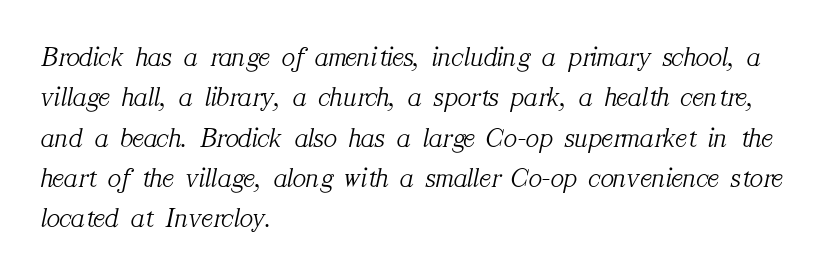
{"serif": "yes", "italic": "yes", "lean": "right", "slant_degrees": 12, "bold": "no", "weight": "light", "width": "normal", "stroke_contrast": "medium", "x_height": "medium", "monospaced": "no", "underline": "no", "align": "left", "line_spacing": "normal", "line_spacing_ratio": 1.44, "letter_spacing": "normal", "letter_spacing_em": 0.0, "glyph_px": 28}
